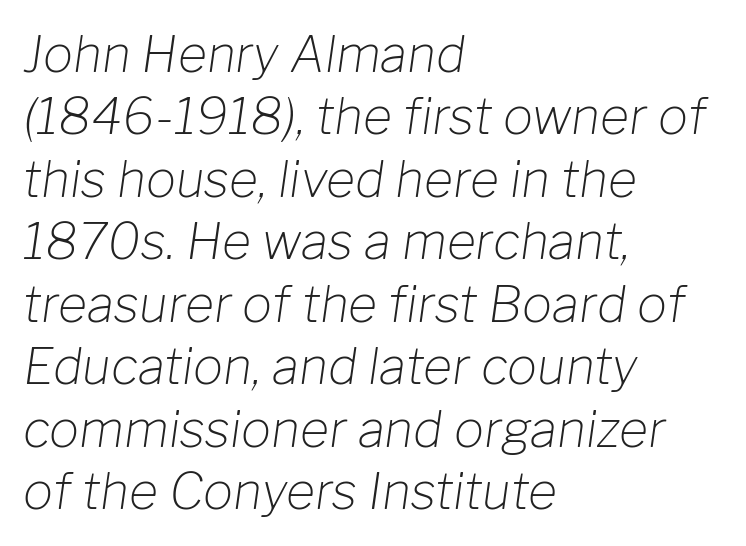
The letters are slanted; this is an italic face. Caption: standard tracking, unaltered. This sample has the flowing, uneven cadence of proportional lettering. Evenly set lines give the paragraph a standard silhouette. Bare-footed words on every line.
